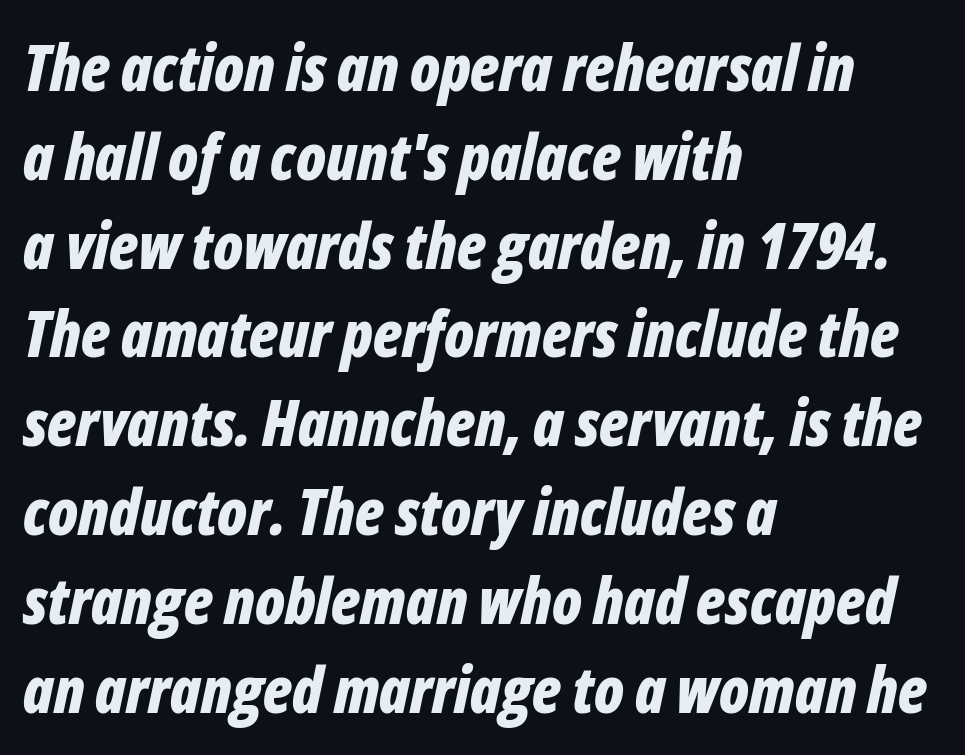
Is the type bold? Yes — the strokes are clearly thick and heavy. Vertically, the passage feels balanced, rows spaced as you'd expect. You can tell it's italic because the verticals aren't actually vertical. Varying glyph widths throughout — classic text-font behaviour.
